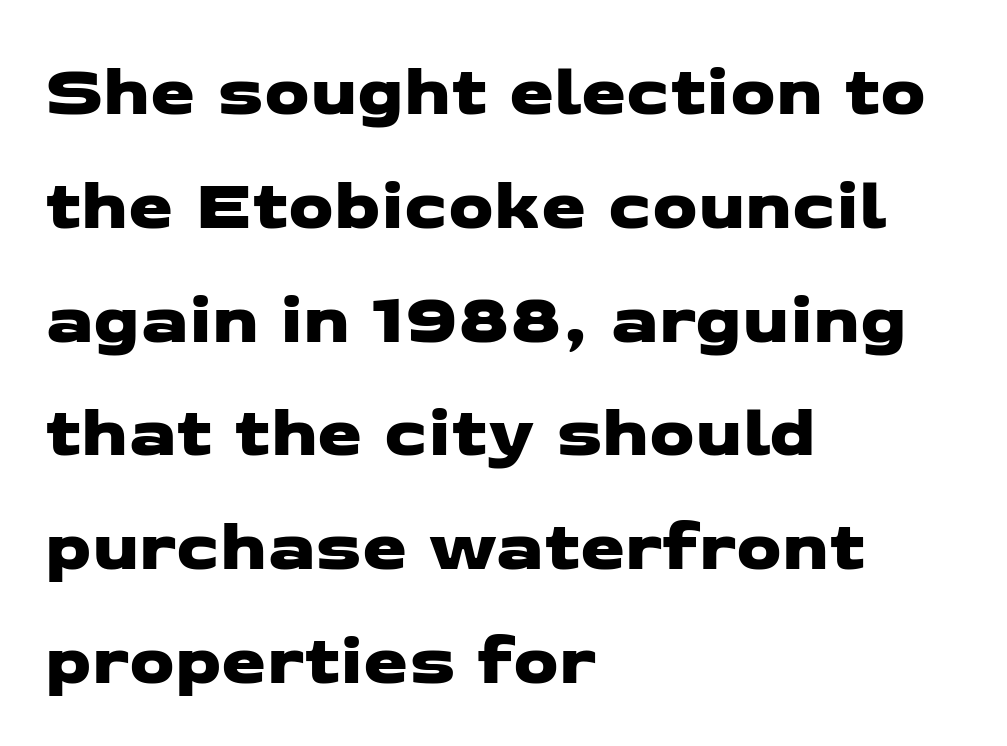
{"serif": "no", "width": "wide", "stroke_contrast": "low", "x_height": "medium", "monospaced": "no", "underline": "no", "align": "left", "line_spacing": "normal", "line_spacing_ratio": 1.58, "letter_spacing": "normal", "letter_spacing_em": 0.0, "glyph_px": 72}
